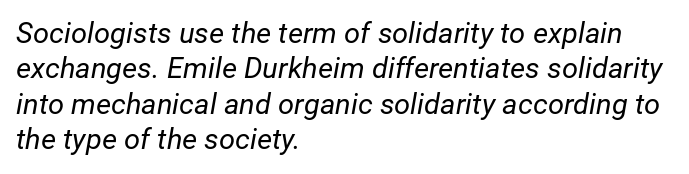
The image shows 29 px regular-weight type, italic (leaning right); set left-aligned, line spacing 1.22x, normal letter spacing, not underlined; low stroke contrast and a medium x-height.
